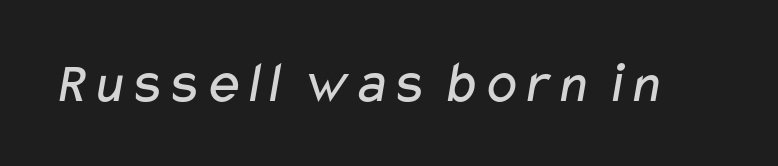
Q: Is the text bold? A: No.
Q: Is the typeface a serif or a sans-serif typeface? A: Sans-serif.
Q: Is the text underlined? A: No.
Q: Is the spacing between letters normal or unusually wide? A: Normal.
Q: Width (condensed, normal, or wide)? A: Wide.
Q: Stroke contrast? A: Low.
Q: x-height? A: Medium.
Q: Monospaced? A: No.
